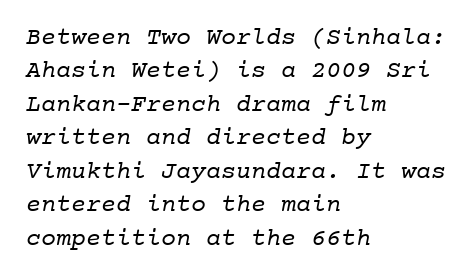
Q: Is the text bold? A: No.
Q: Is the text underlined? A: No.
Q: How is the paragraph aligned? A: Left-aligned.
Q: Is the spacing between letters normal or unusually wide? A: Normal.
Q: Is the spacing between lines tight, normal or loose? A: Normal.
